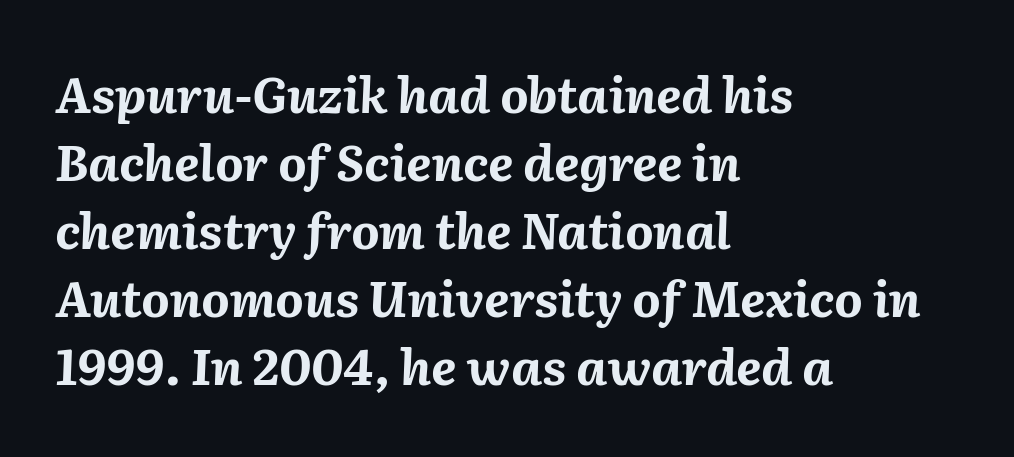
The image shows 49 px bold type, italic (leaning right); set left-aligned, normal line spacing (1.39x), normal letter spacing, not underlined; medium stroke contrast and a medium x-height.
